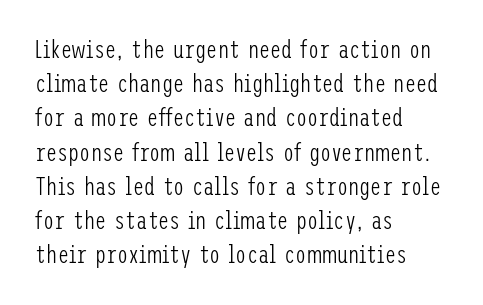
{"italic": "no", "bold": "no", "underline": "no", "align": "left", "line_spacing": "normal", "line_spacing_ratio": 1.37, "letter_spacing": "normal", "letter_spacing_em": 0.0, "glyph_px": 25}
